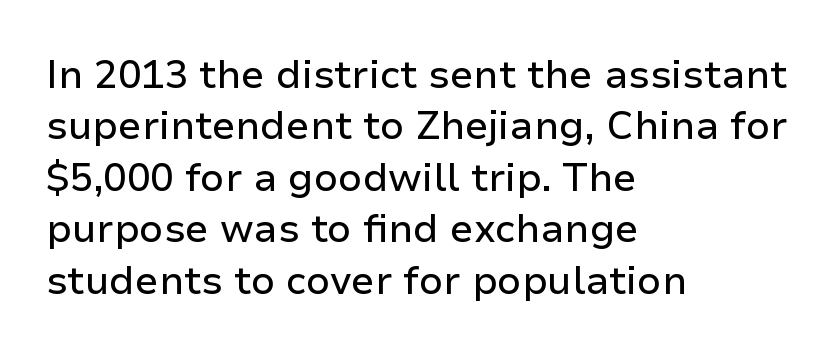
Q: Is the text italic (slanted)? A: No, it is upright.
Q: Is the typeface a serif or a sans-serif typeface? A: Sans-serif.
Q: Is the text underlined? A: No.
Q: How is the paragraph aligned? A: Left-aligned.
Q: Is the spacing between letters normal or unusually wide? A: Normal.
Q: Is the spacing between lines tight, normal or loose? A: Normal.
Q: Width (condensed, normal, or wide)? A: Normal.
Q: Stroke contrast? A: Low.
Q: x-height? A: Medium.
Q: Monospaced? A: No.
